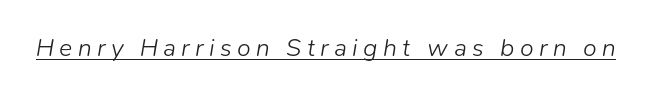
Honestly, the underline is the first thing you notice here. In terms of letterspacing, this is a distinctly airy, spread setting. These glyphs show unthickened strokes, regular width or finer. The whole block is typeset with a tilt.
